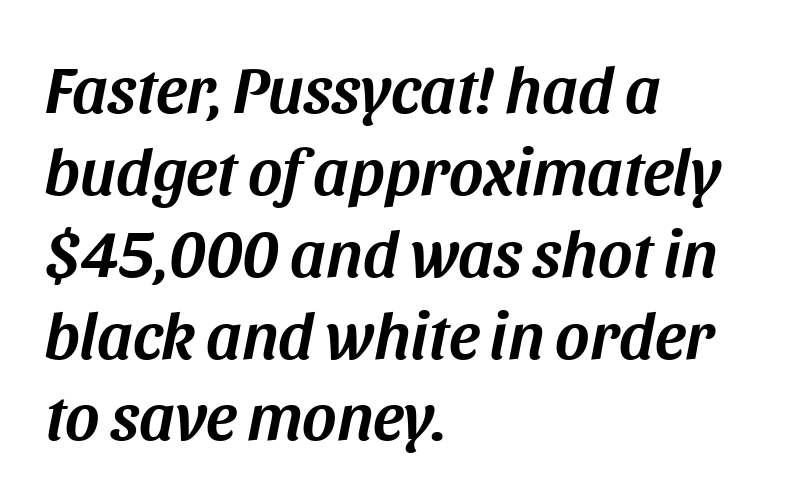
{"italic": "yes", "lean": "right", "slant_degrees": 11, "width": "normal", "stroke_contrast": "medium", "x_height": "large", "monospaced": "no", "underline": "no", "align": "left", "line_spacing_ratio": 1.24, "letter_spacing": "normal", "letter_spacing_em": 0.0, "glyph_px": 66}
